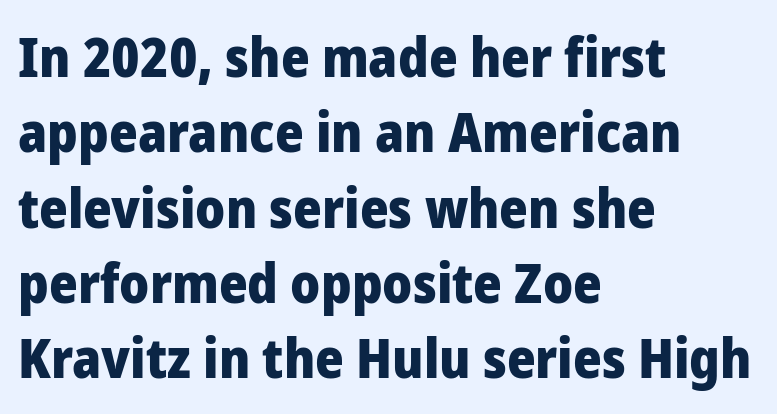
The image shows 55 px heavy sans-serif type, upright; set left-aligned, normal line spacing (1.37x), normal letter spacing, not underlined; low stroke contrast and a medium x-height.
